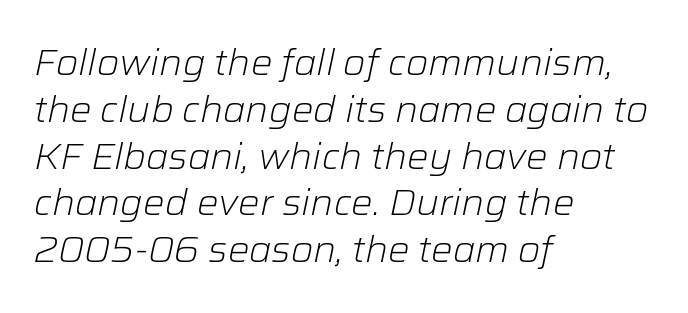
Bold? No — there's no thickening of the strokes. Unmarked baselines from the first word to the last. If you drew a line through each stem, it would be angled. The designer left line spacing at the default.
